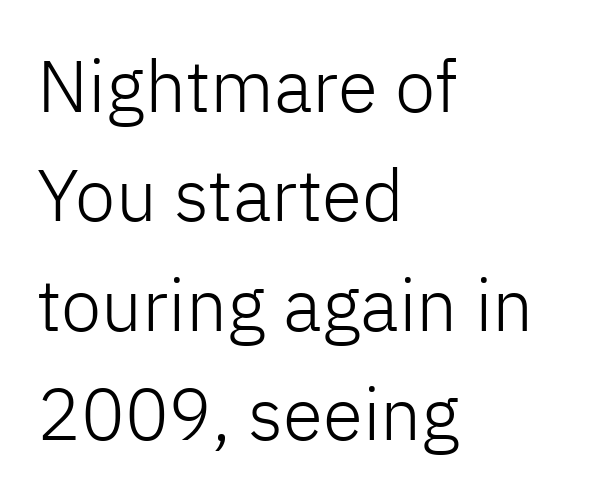
The image shows 73 px light sans-serif type, upright; set left-aligned, normal line spacing (1.5x), normal letter spacing, not underlined; low stroke contrast and a medium x-height.
